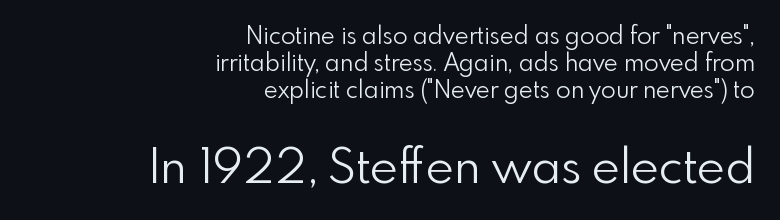
Q: Is the text bold? A: No.
Q: Is the text italic (slanted)? A: No, it is upright.
Q: Is the typeface a serif or a sans-serif typeface? A: Sans-serif.
Q: Is the text underlined? A: No.
Q: How is the paragraph aligned? A: Right-aligned.
Q: Is the spacing between letters normal or unusually wide? A: Normal.
Q: Is the spacing between lines tight, normal or loose? A: Tight.
Q: Which block of text is set in a larger size, the first (top) or the second (bottom)? A: The second (bottom) one.
Q: Width (condensed, normal, or wide)? A: Normal.
Q: x-height? A: Small.
Q: Monospaced? A: No.
